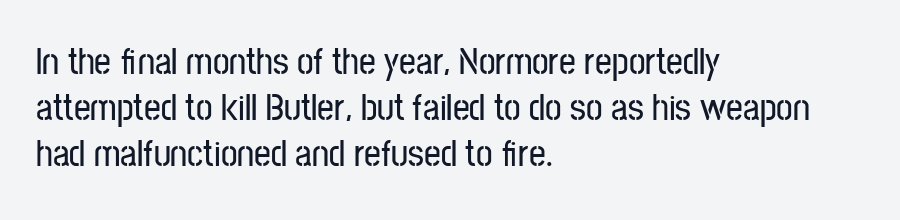
The passage shown is typeset with a sans-serif family. Spacing verdict: proportional, widths tailored to each character. Rule under the text: the space is simply empty. The type sits square on the baseline with zero lean.
